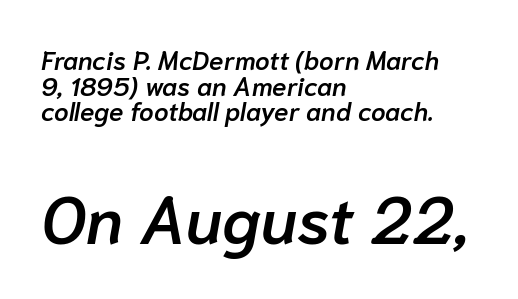
{"italic": "yes", "lean": "right", "slant_degrees": 10, "bold": "semi", "weight": "semibold", "width": "normal", "stroke_contrast": "low", "x_height": "medium", "monospaced": "no", "underline": "no", "align": "left", "line_spacing": "tight", "line_spacing_ratio": 0.99, "letter_spacing": "normal", "letter_spacing_em": 0.0, "larger_block": "second", "size_ratio": 2.54, "glyph_px": 66}
